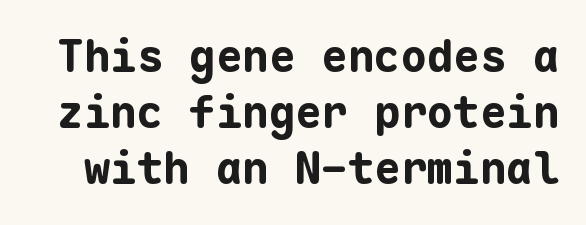
The image shows 44 px bold sans-serif type, upright, monospaced; set normal line spacing (1.27x), normal letter spacing, not underlined; low stroke contrast and a medium x-height.
